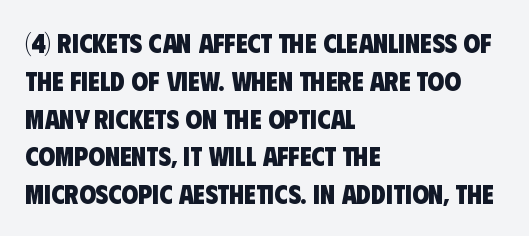
The image shows 27 px bold type; set left-aligned, normal line spacing (1.4x), normal letter spacing, not underlined.
